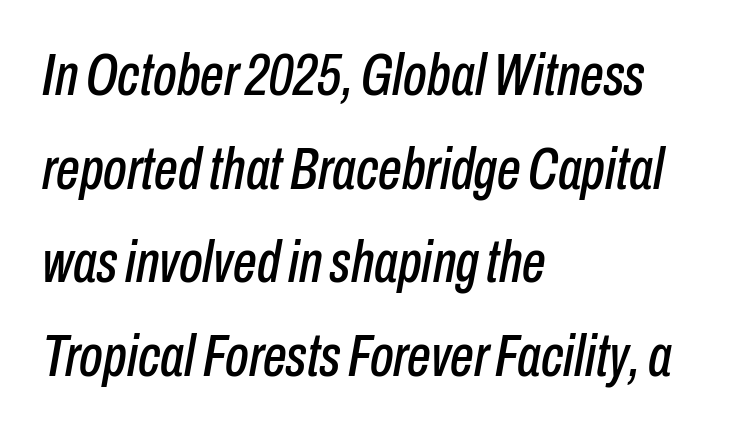
Italic? Definitely — the glyphs are oblique. Where is the straight margin? On the left. Horizontal bands of white between lines are of average thickness. The face used here is proportionally spaced, like ordinary book or web type. This rendering features lettering with no underline.
